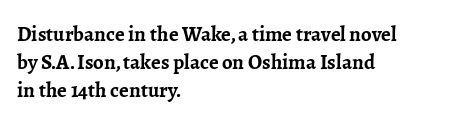
{"italic": "no", "bold": "yes", "underline": "no", "align": "left", "line_spacing": "normal", "line_spacing_ratio": 1.33, "letter_spacing": "normal", "letter_spacing_em": 0.0, "glyph_px": 21}
